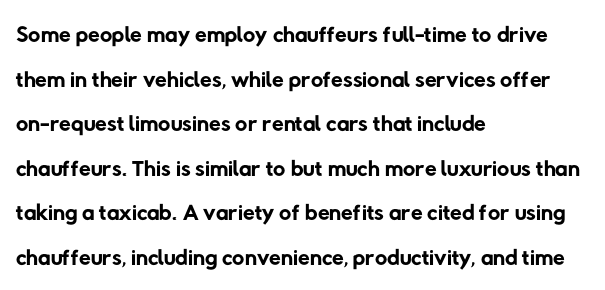
Underline: absent. Think of a printed novel: that variable character pitch is what you see here. The face used here is rendered with its standard letterfit. This block has exactly the height ordinary leading produces. Is this a sans? Yes — the strokes have no serifs. Which margin do the lines hug? The left one — the right edge is uneven.
